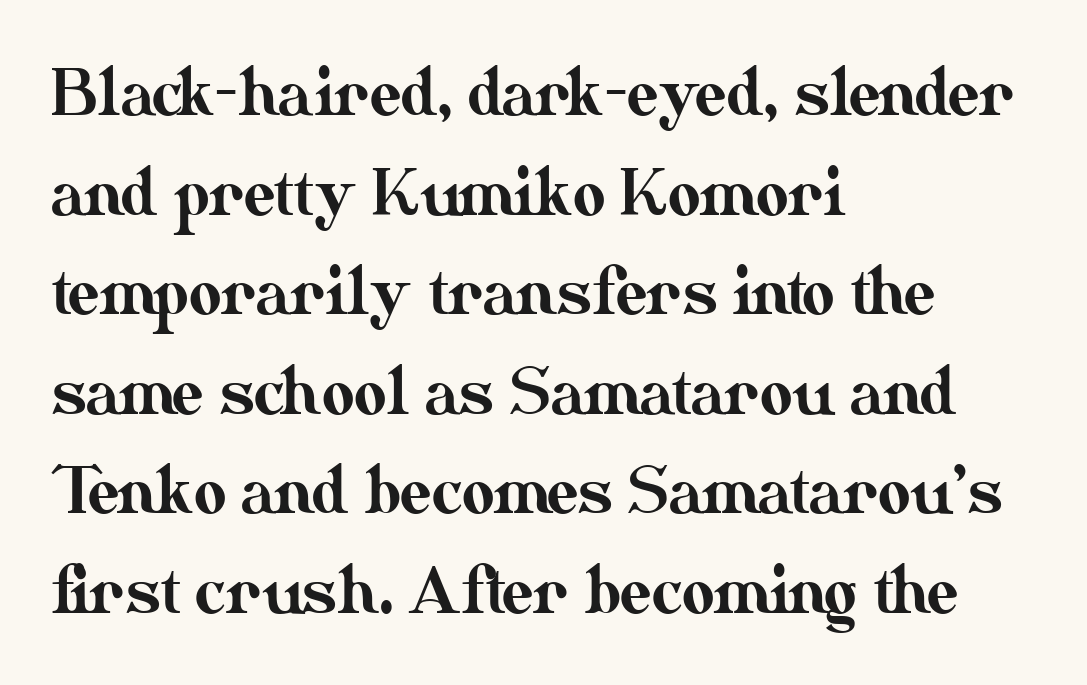
{"italic": "no", "width": "normal", "stroke_contrast": "medium", "x_height": "small", "monospaced": "no", "underline": "no", "align": "left", "line_spacing": "normal", "line_spacing_ratio": 1.58, "letter_spacing": "normal", "letter_spacing_em": 0.0, "glyph_px": 63}
